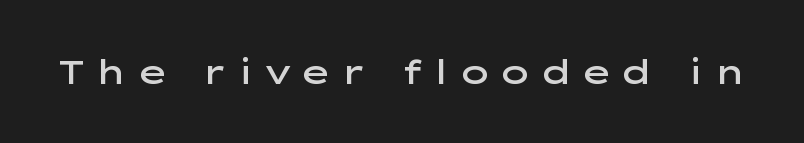
The image shows 34 px semibold, wide sans-serif type, upright; set unusually wide letter spacing (+0.23 em), not underlined; low stroke contrast and a medium x-height.
